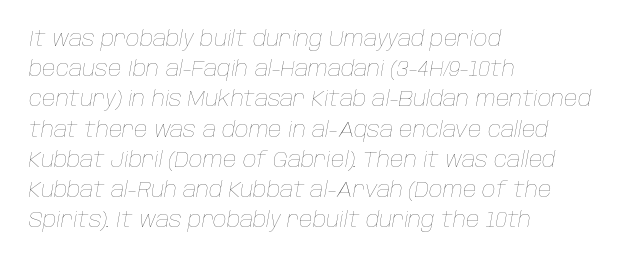
{"italic": "yes", "lean": "right", "slant_degrees": 10, "bold": "no", "underline": "no", "align": "left", "line_spacing": "normal", "line_spacing_ratio": 1.44, "letter_spacing": "normal", "letter_spacing_em": 0.0, "glyph_px": 21}
